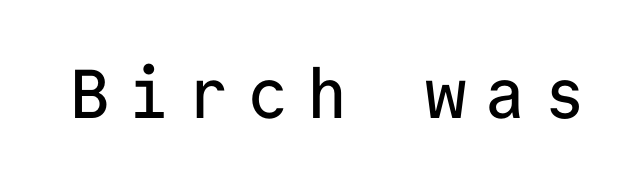
The image shows 69 px sans-serif type, upright, monospaced; set unusually wide letter spacing (+0.26 em), not underlined; low stroke contrast and a medium x-height.
